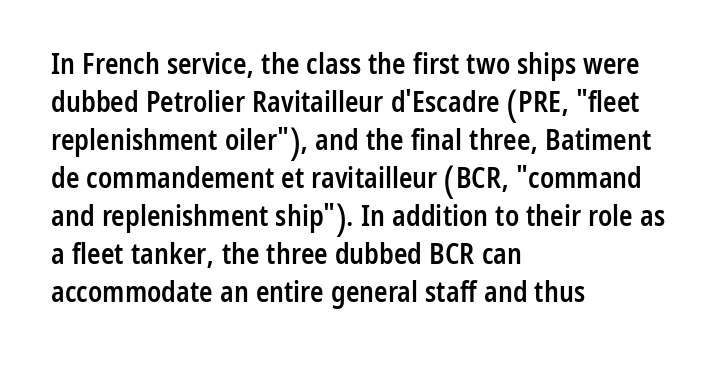
The image shows 28 px semibold, condensed sans-serif type, upright; set left-aligned, normal line spacing (1.36x), normal letter spacing, not underlined; low stroke contrast and a medium x-height.
